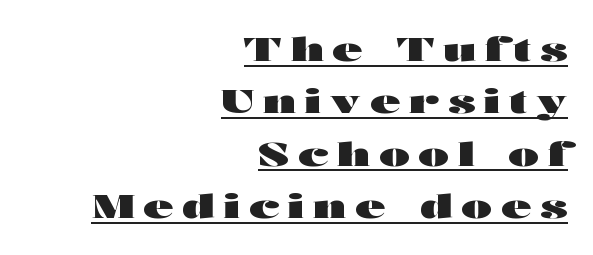
{"italic": "no", "bold": "yes", "weight": "heavy", "width": "wide", "stroke_contrast": "high", "x_height": "medium", "monospaced": "no", "underline": "yes", "align": "right", "line_spacing": "normal", "line_spacing_ratio": 1.59, "letter_spacing": "wide", "letter_spacing_em": 0.27, "glyph_px": 33}
